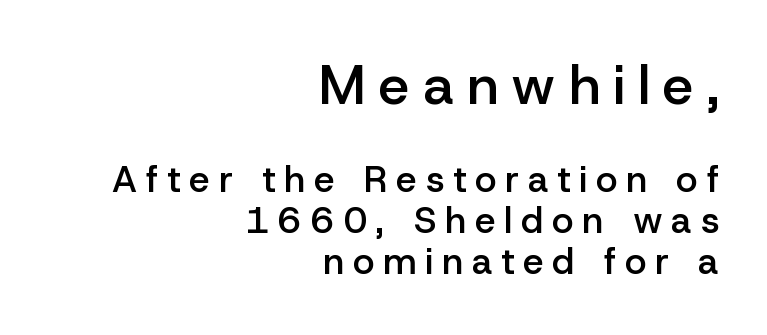
Line ends are locked; line starts wander. The specimen omits any rule beneath the text block's lines. The vertical gap from one line to the next is small. Note the varied advance widths — an 'i' is clearly narrower than an 'm'.
